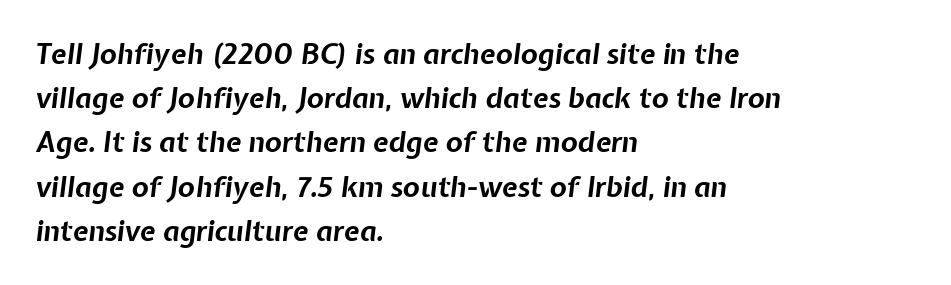
Q: Is the text bold? A: Yes.
Q: Is the text italic (slanted)? A: Yes, it leans right by about 7 degrees.
Q: Is the text underlined? A: No.
Q: How is the paragraph aligned? A: Left-aligned.
Q: Is the spacing between letters normal or unusually wide? A: Normal.
Q: Is the spacing between lines tight, normal or loose? A: Normal.
Q: Width (condensed, normal, or wide)? A: Normal.
Q: Stroke contrast? A: Low.
Q: x-height? A: Medium.
Q: Monospaced? A: No.
